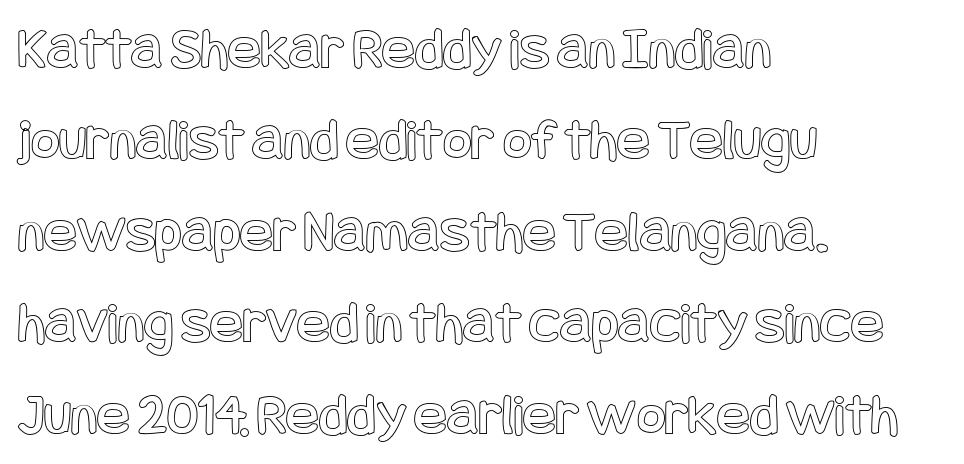
Q: Is the text italic (slanted)? A: No, it is upright.
Q: Is the text underlined? A: No.
Q: How is the paragraph aligned? A: Left-aligned.
Q: Is the spacing between letters normal or unusually wide? A: Normal.
Q: Is the spacing between lines tight, normal or loose? A: Normal.
Q: Width (condensed, normal, or wide)? A: Condensed.
Q: x-height? A: Large.
